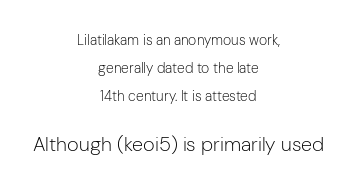
Q: Is the text bold? A: No.
Q: Is the text italic (slanted)? A: No, it is upright.
Q: Is the text underlined? A: No.
Q: How is the paragraph aligned? A: Centered.
Q: Is the spacing between letters normal or unusually wide? A: Normal.
Q: Is the spacing between lines tight, normal or loose? A: Loose.
Q: Which block of text is set in a larger size, the first (top) or the second (bottom)? A: The second (bottom) one.
